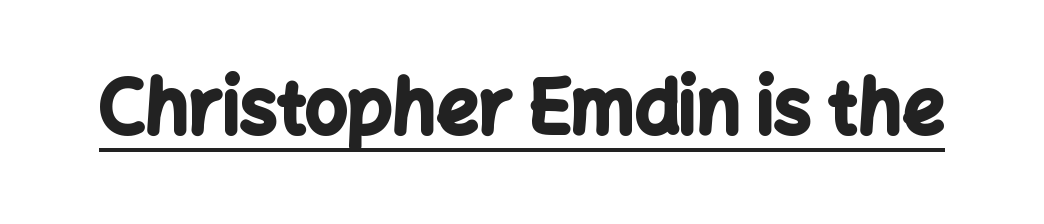
The image shows 74 px bold sans-serif type, upright; set normal letter spacing, underlined; low stroke contrast and a medium x-height.
